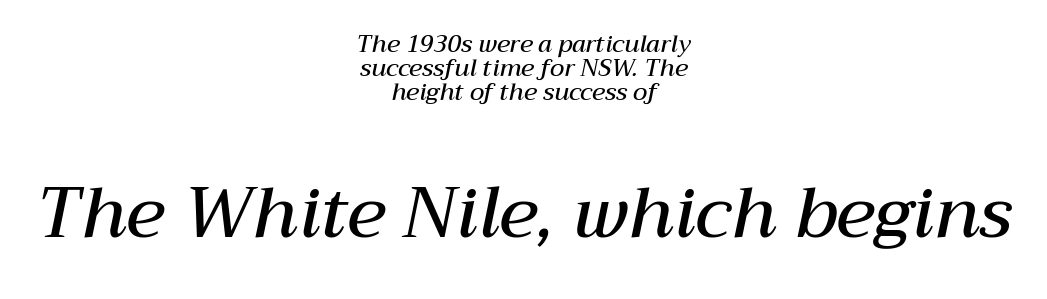
Q: Is the text bold? A: Semi-bold.
Q: Is the text italic (slanted)? A: Yes, it leans right by about 12 degrees.
Q: Is the text underlined? A: No.
Q: How is the paragraph aligned? A: Centered.
Q: Is the spacing between letters normal or unusually wide? A: Normal.
Q: Is the spacing between lines tight, normal or loose? A: Tight.
Q: Which block of text is set in a larger size, the first (top) or the second (bottom)? A: The second (bottom) one.
Q: Width (condensed, normal, or wide)? A: Normal.
Q: Stroke contrast? A: Medium.
Q: x-height? A: Medium.
Q: Monospaced? A: No.
